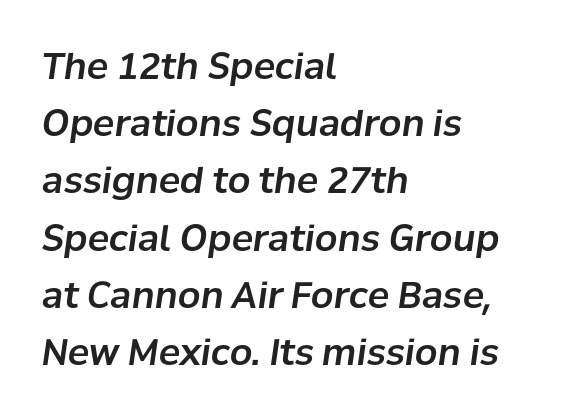
The image shows 36 px text type, italic (leaning right); set left-aligned, normal line spacing (1.59x), normal letter spacing, not underlined; low stroke contrast and a medium x-height.
